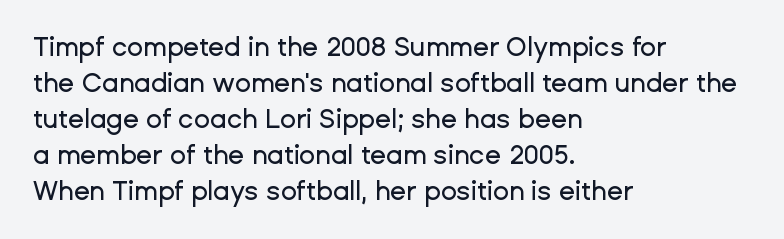
This is roman type, the default non-slanted kind. Standard letterfit; no display-style spreading of the glyphs. Evenly set lines give the paragraph a standard silhouette. The specimen omits any rule beneath the text block's lines. The paragraph shown leans on its left margin.
